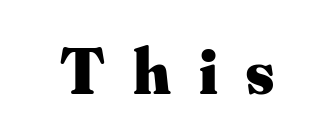
{"serif": "yes", "italic": "no", "bold": "yes", "weight": "heavy", "width": "normal", "stroke_contrast": "medium", "x_height": "small", "monospaced": "no", "underline": "no", "letter_spacing": "wide", "letter_spacing_em": 0.43, "glyph_px": 66}
